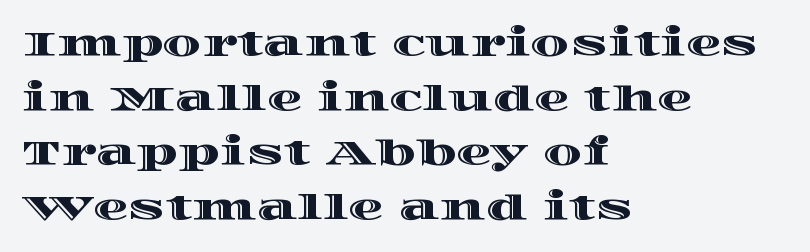
Horizontally, the lines are justified to the leading edge only. Descenders are the only things crossing below the line. Think of a printed novel: that variable character pitch is what you see here. What's the leading like? Ordinary, nothing unusual. Every stem runs plumb, perpendicular to the baseline.
